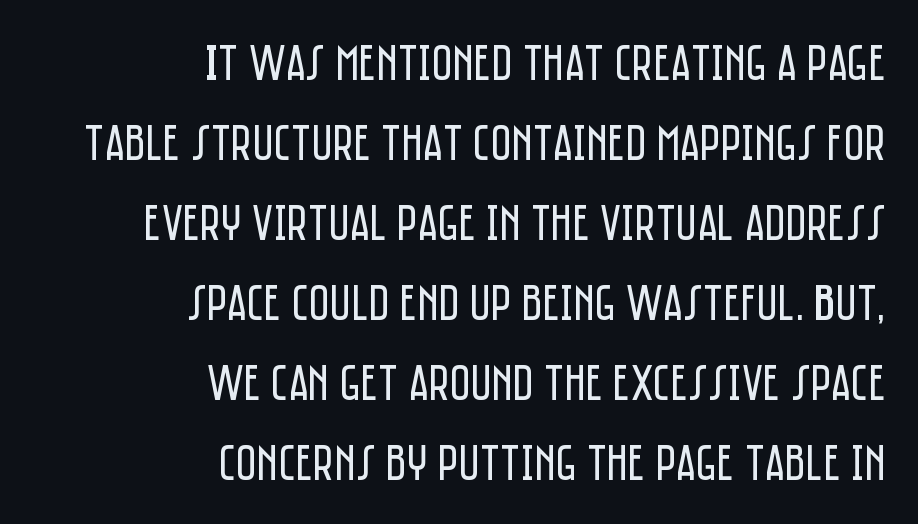
The foot of each line stays bare and open. You could not count columns in this text — the font is proportionally spaced. Is the letter spacing exaggerated? No — it looks like the ordinary default. Look at the bottom of the vertical strokes: they stop flat, with no serifs. The strokes carry an ordinary text weight at most.
